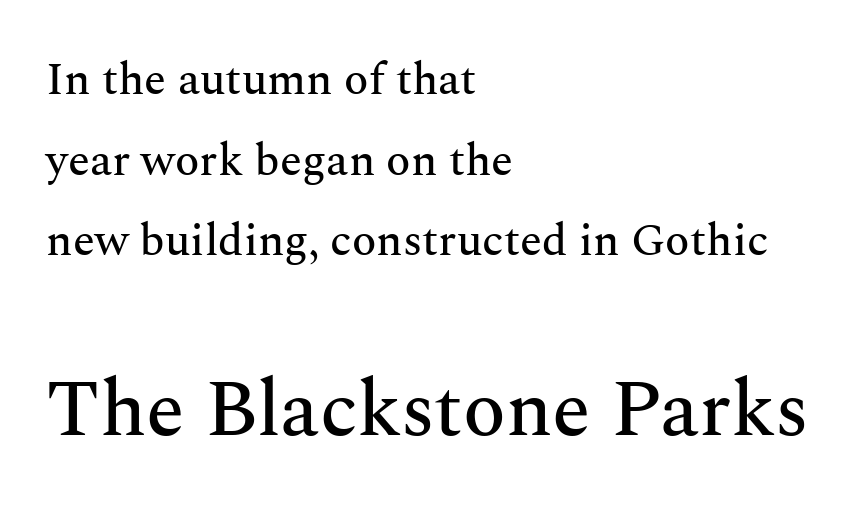
Q: Is the text italic (slanted)? A: No, it is upright.
Q: Is the typeface a serif or a sans-serif typeface? A: Serif.
Q: Is the text underlined? A: No.
Q: How is the paragraph aligned? A: Left-aligned.
Q: Is the spacing between letters normal or unusually wide? A: Normal.
Q: Which block of text is set in a larger size, the first (top) or the second (bottom)? A: The second (bottom) one.
Q: Width (condensed, normal, or wide)? A: Normal.
Q: Stroke contrast? A: Medium.
Q: x-height? A: Medium.
Q: Monospaced? A: No.
